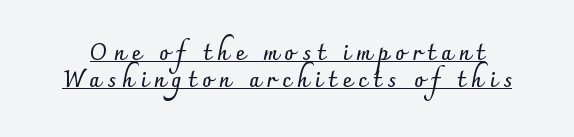
This sample carries an underscore along the baseline area. Does the weight exceed regular? Yes, all the way to bold. Each word looks stretched out because of the extra space between its letters.
